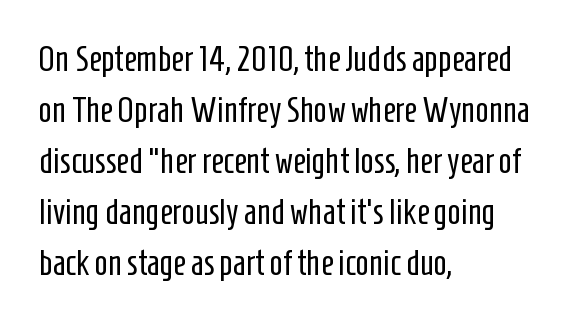
The rendering uses natural spacing where letterforms have individual widths. Glyph-to-glyph distance matches everyday printed text. The typeface has the unassuming heft of standard copy or less. No feet cap the strokes, marking this as sans-serif type.
